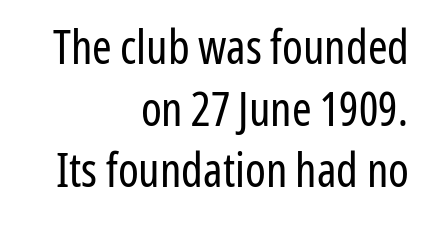
The rows are spaced the way most documents space them. Line ends are locked; line starts wander. Italic? Not at all — the glyphs are vertical. Letter spacing: default.
